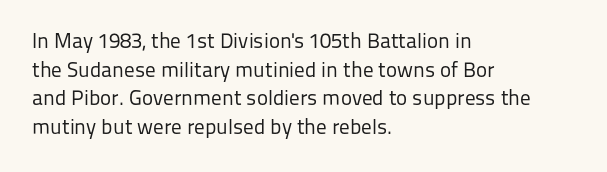
Q: Is the text bold? A: No.
Q: Is the text italic (slanted)? A: No, it is upright.
Q: Is the text underlined? A: No.
Q: How is the paragraph aligned? A: Left-aligned.
Q: Is the spacing between letters normal or unusually wide? A: Normal.
Q: Is the spacing between lines tight, normal or loose? A: Normal.
